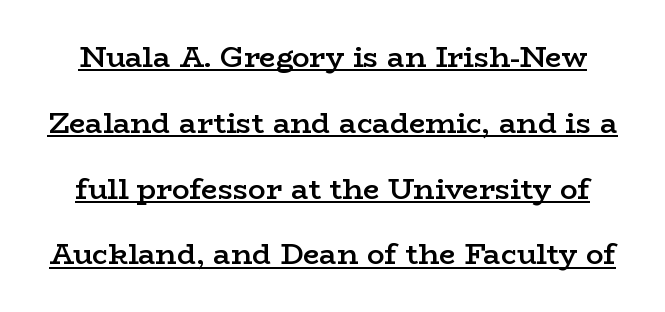
The image shows 29 px semibold, wide serif type, upright; set loose line spacing (2.27x), normal letter spacing, underlined; low stroke contrast and a medium x-height.
